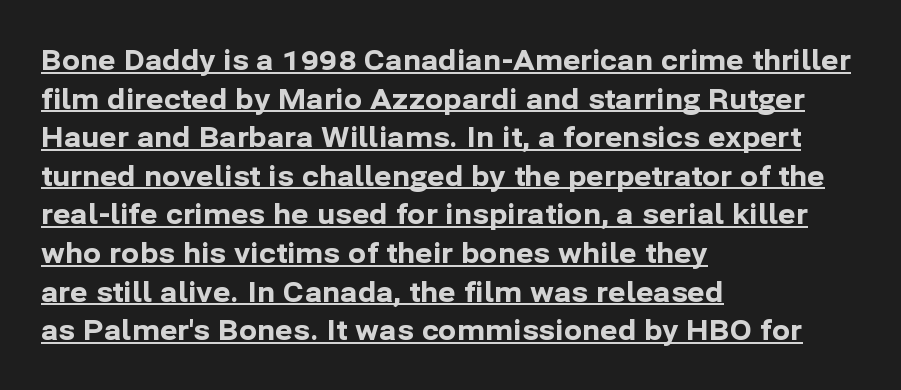
Q: Is the text bold? A: Yes.
Q: Is the text italic (slanted)? A: No, it is upright.
Q: Is the text underlined? A: Yes.
Q: How is the paragraph aligned? A: Left-aligned.
Q: Is the spacing between letters normal or unusually wide? A: Normal.
Q: Is the spacing between lines tight, normal or loose? A: Normal.
